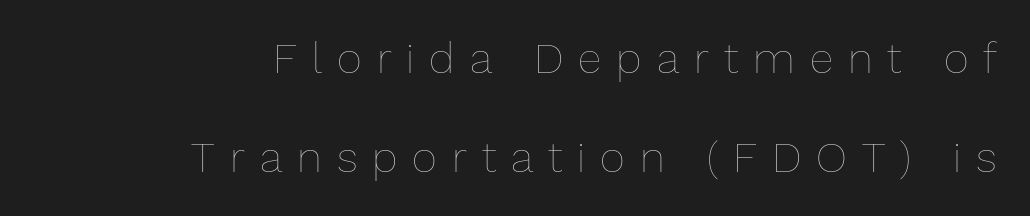
{"italic": "no", "bold": "no", "weight": "thin", "width": "normal", "stroke_contrast": "low", "x_height": "medium", "monospaced": "no", "underline": "no", "align": "right", "line_spacing": "loose", "line_spacing_ratio": 2.3, "letter_spacing": "wide", "letter_spacing_em": 0.35, "glyph_px": 43}
